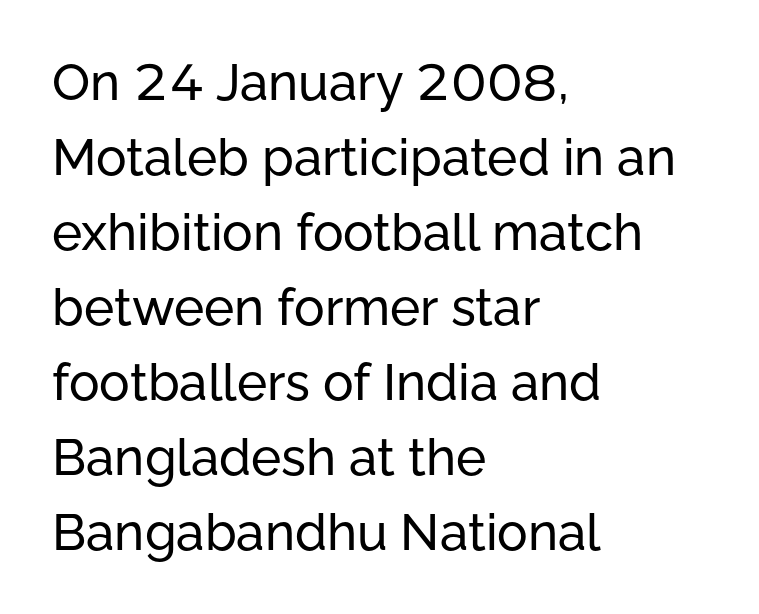
The image shows 51 px sans-serif type, upright; set left-aligned, normal line spacing (1.47x), normal letter spacing, not underlined; low stroke contrast and a medium x-height.
